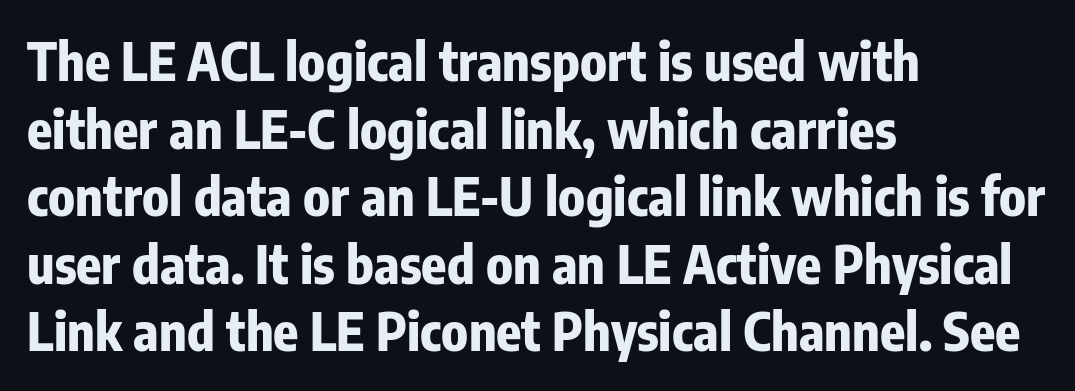
Bare-footed words on every line. The type family on display is of the sans-serif kind. Do the characters align in a grid? No, the font is proportional. The font is running at its bold setting. Caption: multi-line text, flush left, ragged right. The horizontal fit of the characters is conventional and even.
